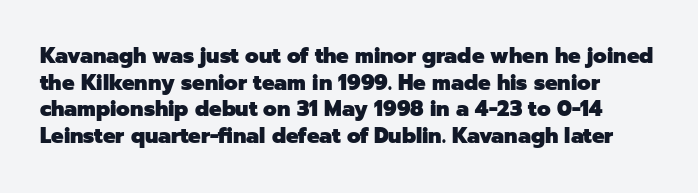
Q: Is the text bold? A: Yes.
Q: Is the text italic (slanted)? A: No, it is upright.
Q: Is the text underlined? A: No.
Q: Is the spacing between letters normal or unusually wide? A: Normal.
Q: Is the spacing between lines tight, normal or loose? A: Normal.
